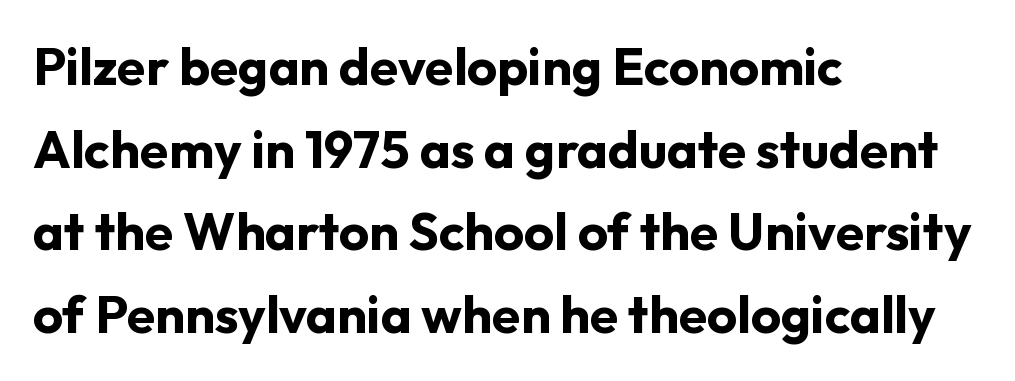
{"serif": "no", "italic": "no", "bold": "yes", "weight": "bold", "width": "normal", "stroke_contrast": "low", "x_height": "medium", "monospaced": "no", "underline": "no", "align": "left", "line_spacing": "normal", "line_spacing_ratio": 1.59, "letter_spacing": "normal", "letter_spacing_em": 0.0, "glyph_px": 52}
